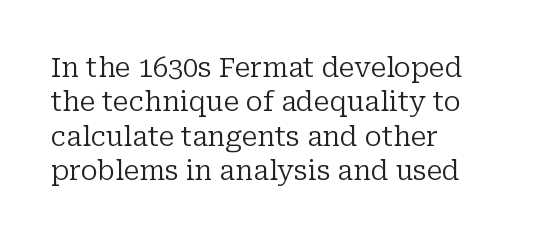
Q: Is the text bold? A: No.
Q: Is the text italic (slanted)? A: No, it is upright.
Q: Is the text underlined? A: No.
Q: How is the paragraph aligned? A: Left-aligned.
Q: Is the spacing between letters normal or unusually wide? A: Normal.
Q: Is the spacing between lines tight, normal or loose? A: Normal.
